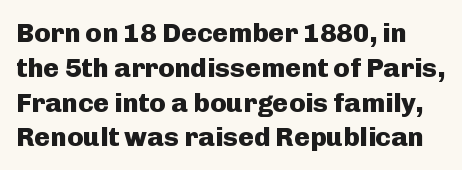
Style check: upright. Glance below the letters and you will spot only blank space. The characters look thick and weighty, a clear bold. How would I describe the line gaps? Plain and ordinary.
